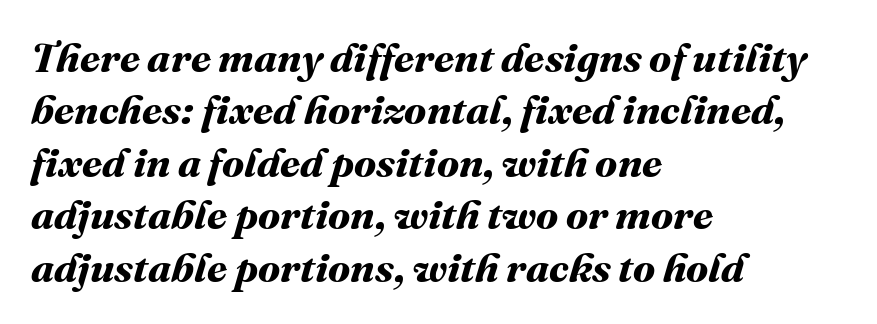
The letters advance in unequal steps, a hallmark of proportional type. Casual observation: everything's shoved over to the left. Look at the tracking — it's just the regular setting, nothing added. The vertical gap from one line to the next is medium. Glance below the letters and you will spot only blank space.
